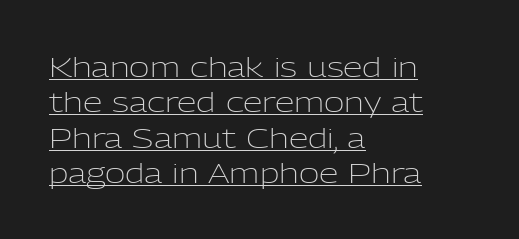
The image shows 28 px light sans-serif type, upright; set left-aligned, normal line spacing (1.26x), normal letter spacing, underlined; low stroke contrast and a medium x-height.
